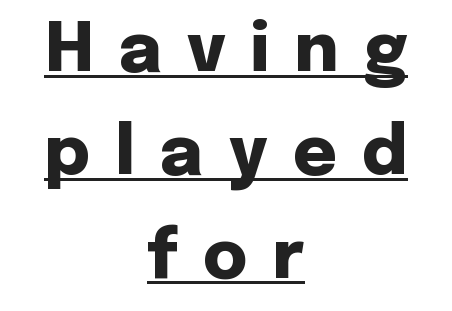
{"serif": "no", "italic": "no", "bold": "yes", "weight": "heavy", "width": "normal", "stroke_contrast": "low", "x_height": "medium", "monospaced": "no", "underline": "yes", "align": "center", "line_spacing": "normal", "line_spacing_ratio": 1.52, "letter_spacing": "wide", "letter_spacing_em": 0.37, "glyph_px": 68}
